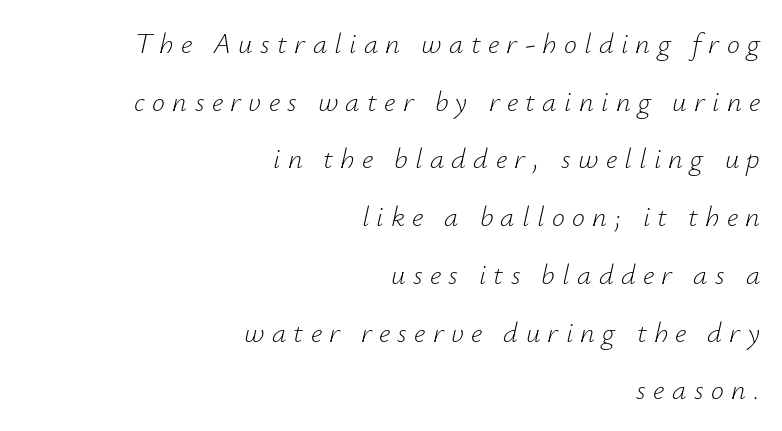
Q: Is the text bold? A: No.
Q: Is the text italic (slanted)? A: Yes, it leans right by about 12 degrees.
Q: Is the text underlined? A: No.
Q: How is the paragraph aligned? A: Right-aligned.
Q: Is the spacing between letters normal or unusually wide? A: Unusually wide.
Q: Is the spacing between lines tight, normal or loose? A: Loose.
Q: Width (condensed, normal, or wide)? A: Normal.
Q: Stroke contrast? A: Low.
Q: x-height? A: Small.
Q: Monospaced? A: No.
